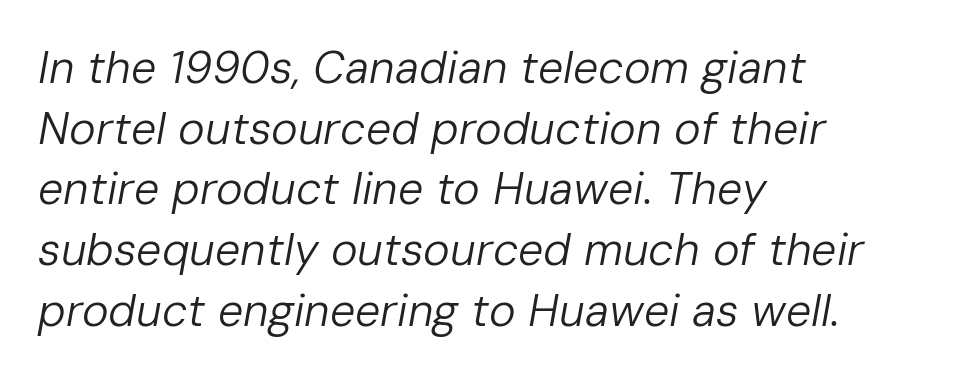
Each letter keeps its own natural width here, so spacing adapts to shape. The rendering uses a moderate line-height, typical for paragraphs. Observe the ordinary spacing: letters are neighbours, not strangers. Letters rest on an invisible, unmarked baseline. The weight would be labelled regular, book, light, or lighter still.
